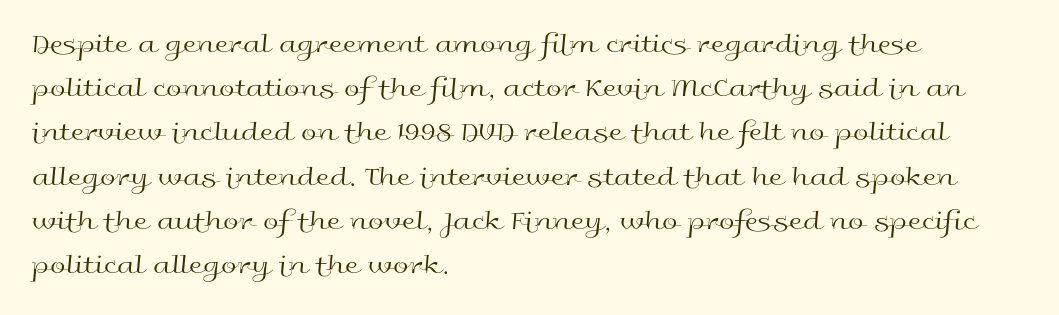
Q: Is the text bold? A: No.
Q: Is the text italic (slanted)? A: No, it is upright.
Q: Is the typeface a serif or a sans-serif typeface? A: Sans-serif.
Q: Is the text underlined? A: No.
Q: How is the paragraph aligned? A: Left-aligned.
Q: Is the spacing between letters normal or unusually wide? A: Normal.
Q: Is the spacing between lines tight, normal or loose? A: Normal.
Q: Width (condensed, normal, or wide)? A: Wide.
Q: x-height? A: Medium.
Q: Monospaced? A: No.
